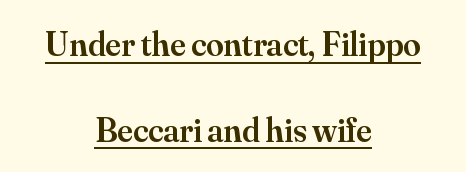
Q: Is the text bold? A: Semi-bold.
Q: Is the text italic (slanted)? A: No, it is upright.
Q: Is the typeface a serif or a sans-serif typeface? A: Serif.
Q: Is the text underlined? A: Yes.
Q: How is the paragraph aligned? A: Centered.
Q: Is the spacing between letters normal or unusually wide? A: Normal.
Q: Is the spacing between lines tight, normal or loose? A: Loose.
Q: Width (condensed, normal, or wide)? A: Normal.
Q: Stroke contrast? A: Medium.
Q: x-height? A: Small.
Q: Monospaced? A: No.
